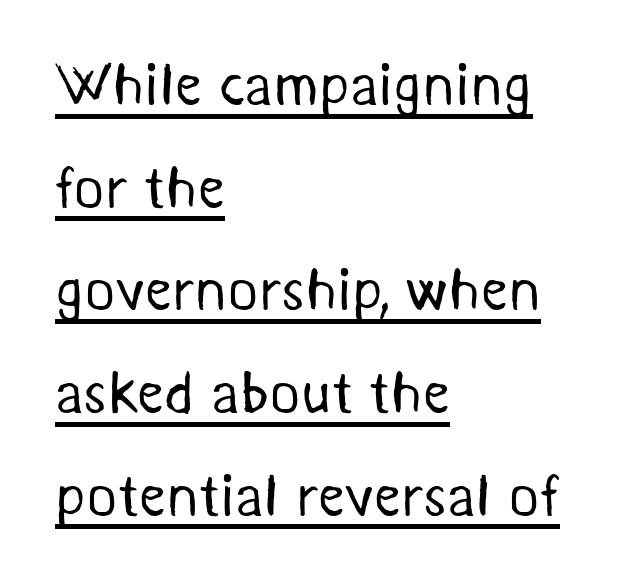
Q: Is the text bold? A: No.
Q: Is the typeface a serif or a sans-serif typeface? A: Sans-serif.
Q: Is the text underlined? A: Yes.
Q: How is the paragraph aligned? A: Left-aligned.
Q: Is the spacing between letters normal or unusually wide? A: Normal.
Q: Width (condensed, normal, or wide)? A: Normal.
Q: Stroke contrast? A: Medium.
Q: x-height? A: Medium.
Q: Monospaced? A: No.
